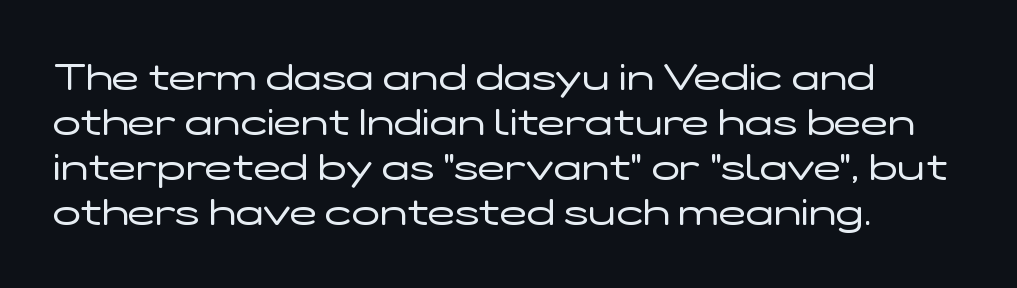
Q: Is the text bold? A: No.
Q: Is the text italic (slanted)? A: No, it is upright.
Q: Is the typeface a serif or a sans-serif typeface? A: Sans-serif.
Q: Is the text underlined? A: No.
Q: How is the paragraph aligned? A: Left-aligned.
Q: Is the spacing between letters normal or unusually wide? A: Normal.
Q: Width (condensed, normal, or wide)? A: Wide.
Q: Stroke contrast? A: Low.
Q: x-height? A: Medium.
Q: Monospaced? A: No.
